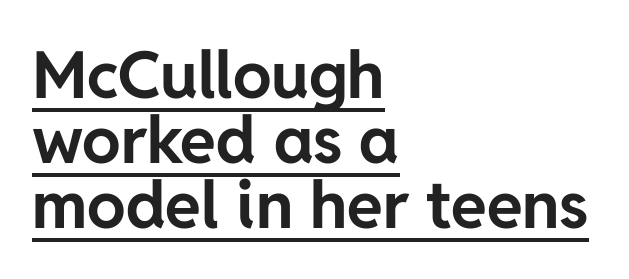
The image shows 65 px bold sans-serif type, upright; set left-aligned, tight line spacing (1.0x), normal letter spacing, underlined; low stroke contrast and a medium x-height.
